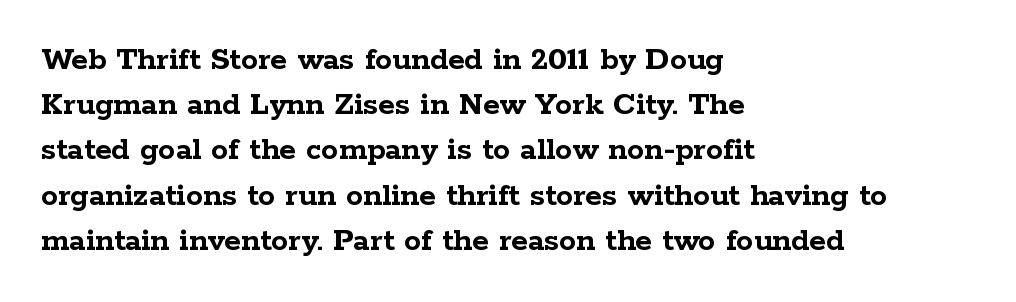
{"serif": "yes", "italic": "no", "bold": "yes", "weight": "semibold", "width": "wide", "stroke_contrast": "low", "x_height": "medium", "monospaced": "no", "underline": "no", "align": "left", "line_spacing": "normal", "line_spacing_ratio": 1.33, "letter_spacing": "normal", "letter_spacing_em": 0.0, "glyph_px": 34}
